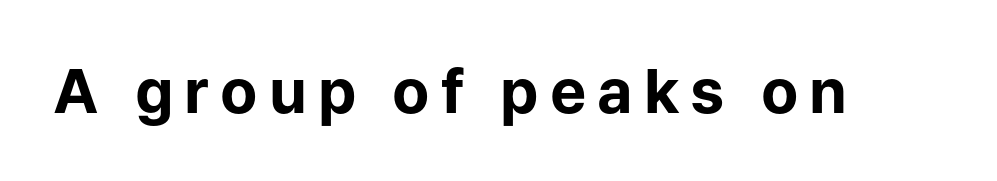
{"serif": "no", "italic": "no", "bold": "yes", "weight": "bold", "width": "normal", "stroke_contrast": "low", "x_height": "medium", "monospaced": "no", "underline": "no", "glyph_px": 61}
